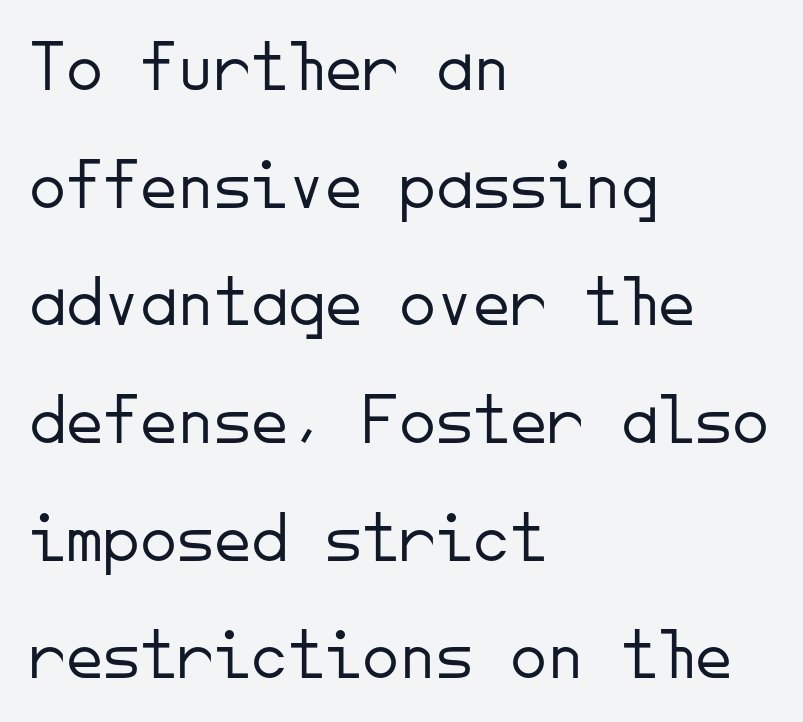
Q: Is the text bold? A: No.
Q: Is the text italic (slanted)? A: No, it is upright.
Q: Is the typeface a serif or a sans-serif typeface? A: Sans-serif.
Q: Is the text underlined? A: No.
Q: How is the paragraph aligned? A: Left-aligned.
Q: Is the spacing between letters normal or unusually wide? A: Normal.
Q: Is the spacing between lines tight, normal or loose? A: Normal.
Q: Width (condensed, normal, or wide)? A: Normal.
Q: Stroke contrast? A: Low.
Q: x-height? A: Small.
Q: Monospaced? A: Yes.
